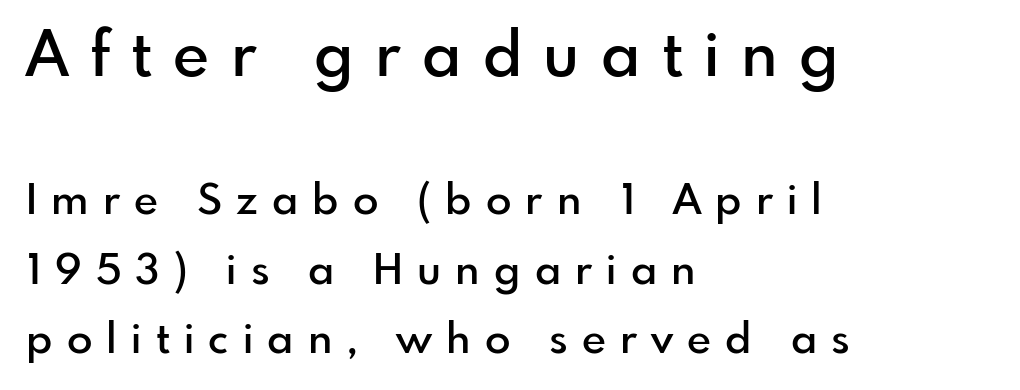
{"serif": "no", "italic": "no", "bold": "semi", "weight": "semibold", "width": "normal", "stroke_contrast": "low", "x_height": "small", "monospaced": "no", "underline": "no", "align": "left", "line_spacing": "normal", "line_spacing_ratio": 1.66, "letter_spacing": "wide", "letter_spacing_em": 0.34, "larger_block": "first", "size_ratio": 1.5, "glyph_px": 63}
